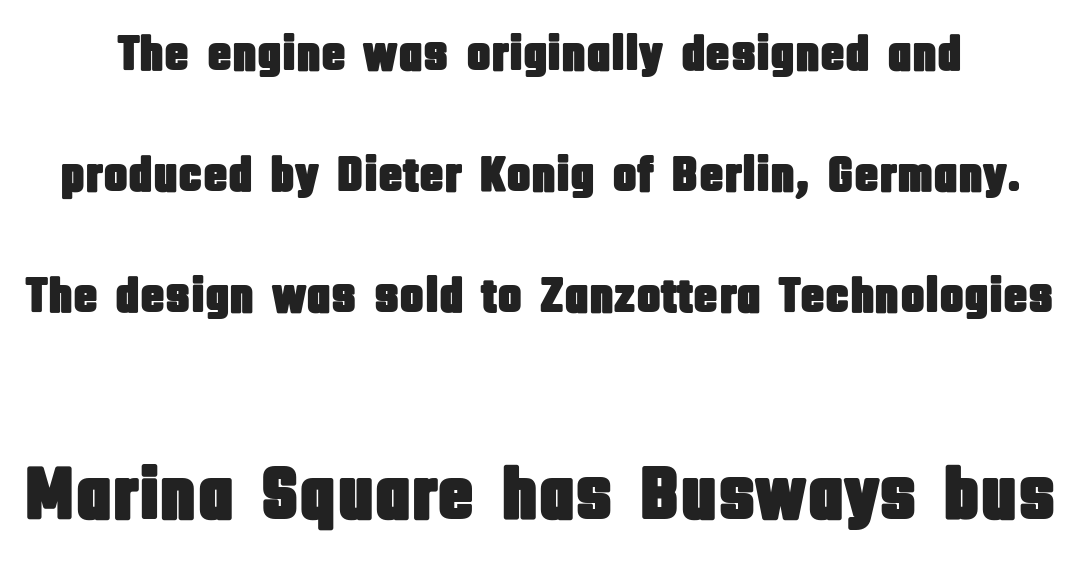
Lines of text with bare space underneath. Vertically, the passage feels expansive, rows floating well apart. You get the small type first, then a jump to larger type. The letters stand upright; this is a roman face. The rendering uses natural spacing where letterforms have individual widths.
